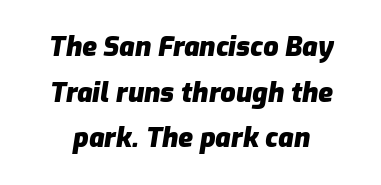
Q: Is the text bold? A: Yes.
Q: Is the text italic (slanted)? A: Yes, it leans right by about 9 degrees.
Q: Is the text underlined? A: No.
Q: Is the spacing between letters normal or unusually wide? A: Normal.
Q: Is the spacing between lines tight, normal or loose? A: Normal.
